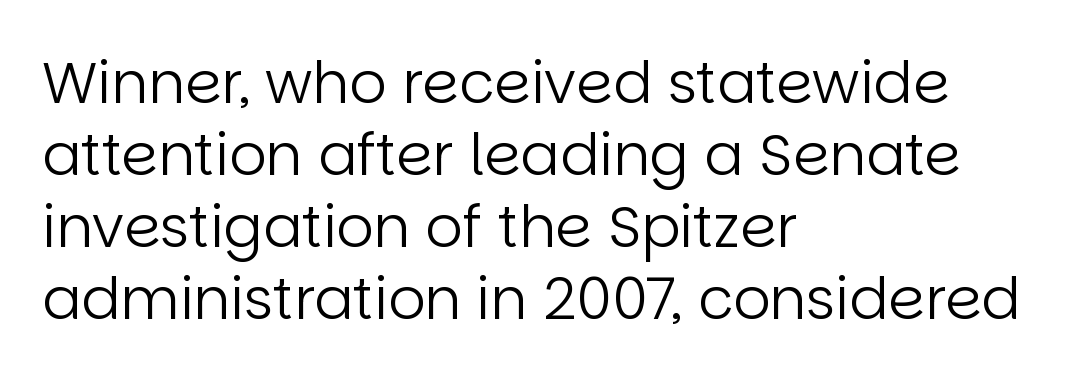
Q: Is the text bold? A: No.
Q: Is the text italic (slanted)? A: No, it is upright.
Q: Is the typeface a serif or a sans-serif typeface? A: Sans-serif.
Q: Is the text underlined? A: No.
Q: How is the paragraph aligned? A: Left-aligned.
Q: Is the spacing between letters normal or unusually wide? A: Normal.
Q: Width (condensed, normal, or wide)? A: Normal.
Q: Stroke contrast? A: Low.
Q: x-height? A: Large.
Q: Monospaced? A: No.
